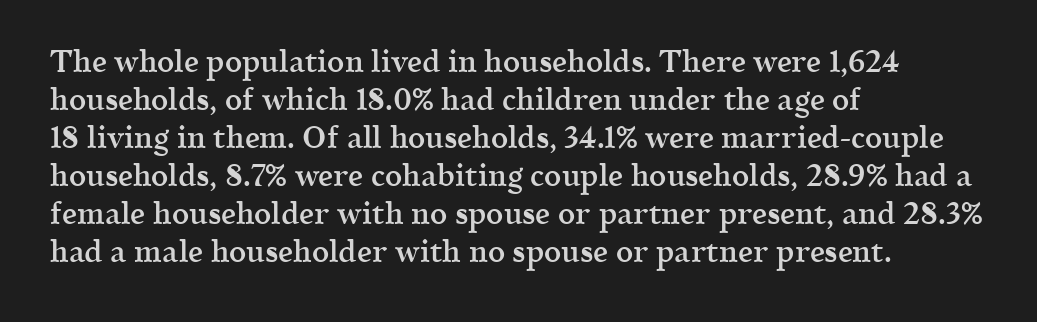
Q: Is the text bold? A: Semi-bold.
Q: Is the text italic (slanted)? A: No, it is upright.
Q: Is the typeface a serif or a sans-serif typeface? A: Serif.
Q: Is the text underlined? A: No.
Q: How is the paragraph aligned? A: Left-aligned.
Q: Is the spacing between letters normal or unusually wide? A: Normal.
Q: Is the spacing between lines tight, normal or loose? A: Normal.
Q: Width (condensed, normal, or wide)? A: Normal.
Q: x-height? A: Medium.
Q: Monospaced? A: No.
